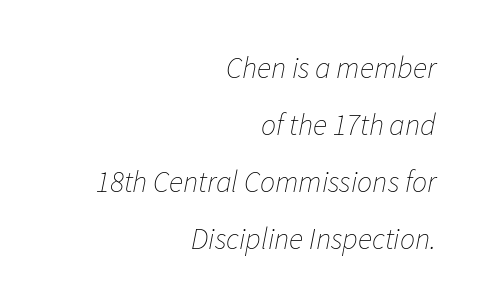
Horizontally, the lines are justified to the trailing edge only. You could fit nearly another row in the gap between these rows. The font's italic variant was chosen for this text. How are the letters spaced? Ordinarily, with no added tracking.
